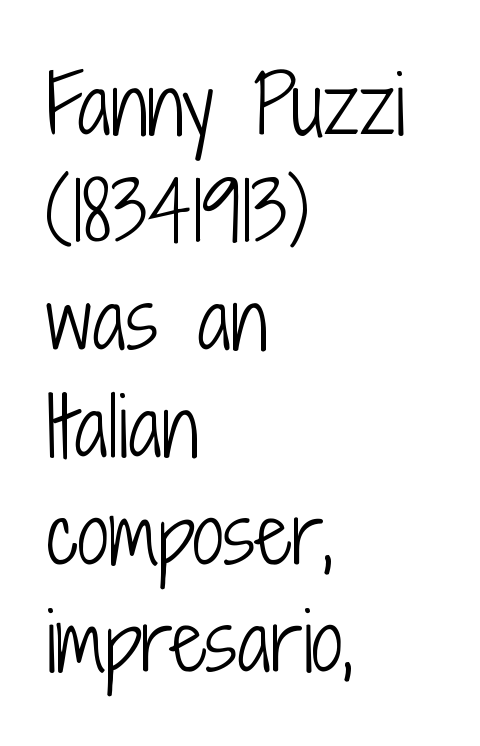
{"serif": "no", "italic": "no", "bold": "no", "weight": "light", "width": "condensed", "stroke_contrast": "low", "x_height": "medium", "monospaced": "no", "underline": "no", "align": "left", "line_spacing": "normal", "line_spacing_ratio": 1.36, "letter_spacing": "normal", "letter_spacing_em": 0.0, "glyph_px": 79}
